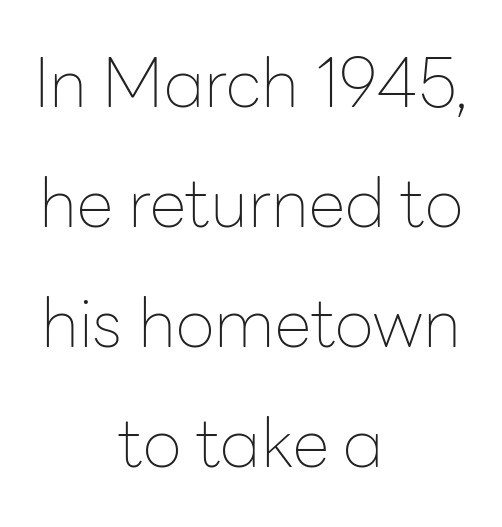
Counters stay open thanks to moderate or lighter strokes. Observe the absence of serifs on each vertical stroke in this sample. Rendered with straight, roman letterforms. Characters follow at the spacing the type designer built in. A clean baseline with only descenders dipping below it.
